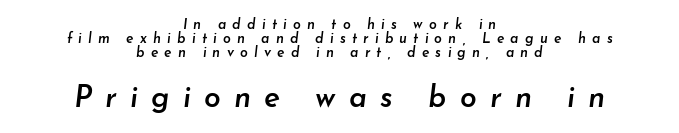
In CSS terms this would be text-align: center. This layout puts the modest block above and the oversized block below. The tracking reads as deliberately expanded to a designer's eye. Summary of vertical rhythm: compact, with narrow interline spacing. These lines were composed using italics.
